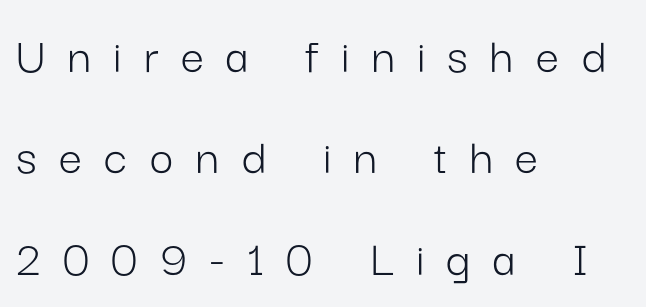
Q: Is the text bold? A: No.
Q: Is the text italic (slanted)? A: No, it is upright.
Q: Is the typeface a serif or a sans-serif typeface? A: Sans-serif.
Q: Is the text underlined? A: No.
Q: How is the paragraph aligned? A: Left-aligned.
Q: Is the spacing between letters normal or unusually wide? A: Unusually wide.
Q: Is the spacing between lines tight, normal or loose? A: Loose.
Q: Width (condensed, normal, or wide)? A: Normal.
Q: Stroke contrast? A: Low.
Q: x-height? A: Medium.
Q: Monospaced? A: No.
